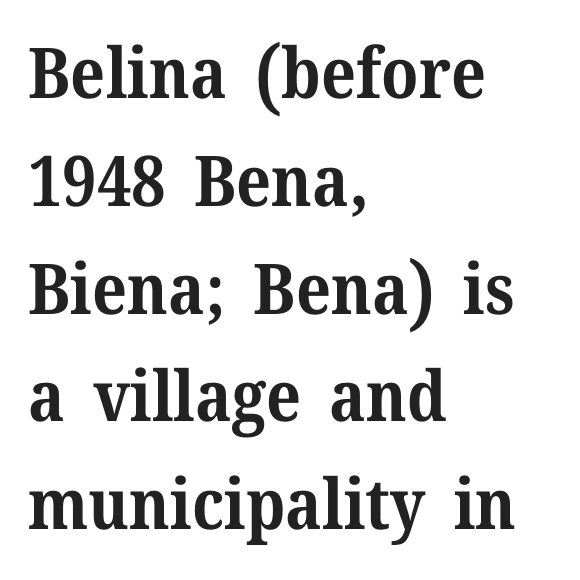
{"serif": "yes", "italic": "no", "bold": "yes", "weight": "bold", "width": "normal", "stroke_contrast": "medium", "x_height": "medium", "monospaced": "no", "underline": "no", "align": "left", "line_spacing": "normal", "line_spacing_ratio": 1.54, "letter_spacing": "normal", "letter_spacing_em": 0.0, "glyph_px": 70}
